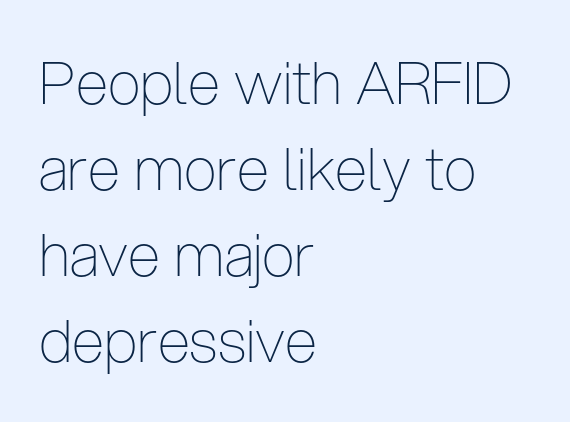
The image shows 59 px thin, condensed sans-serif type, upright; set left-aligned, normal line spacing (1.46x), normal letter spacing, not underlined; low stroke contrast and a medium x-height.
